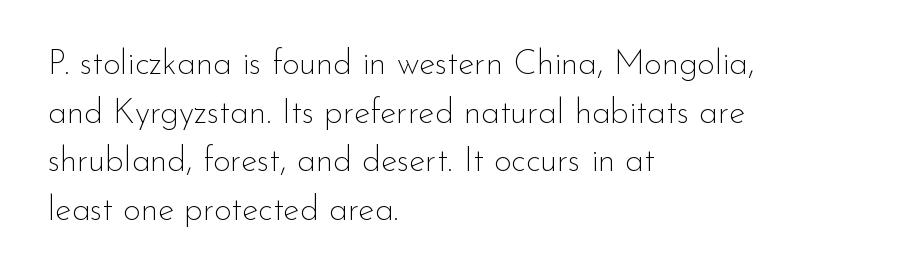
The image shows 34 px thin sans-serif type, upright; set left-aligned, normal line spacing (1.43x), normal letter spacing, not underlined; low stroke contrast and a small x-height.
